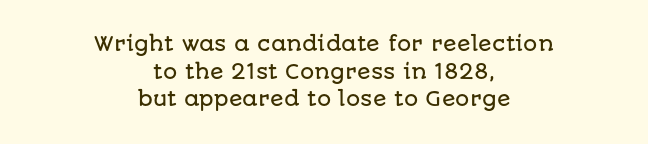
Q: Is the text italic (slanted)? A: No, it is upright.
Q: Is the text underlined? A: No.
Q: How is the paragraph aligned? A: Centered.
Q: Is the spacing between letters normal or unusually wide? A: Normal.
Q: Is the spacing between lines tight, normal or loose? A: Normal.
